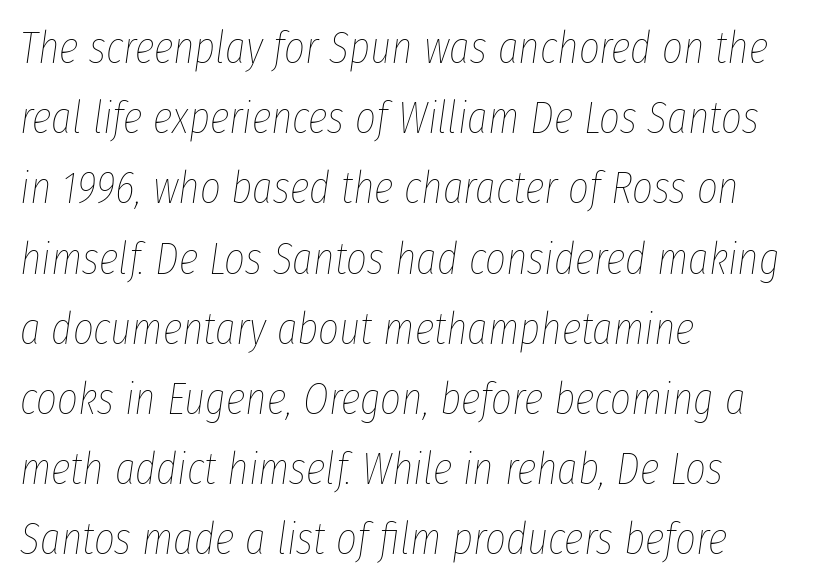
Q: Is the text bold? A: No.
Q: Is the text italic (slanted)? A: Yes, it leans right by about 8 degrees.
Q: Is the text underlined? A: No.
Q: How is the paragraph aligned? A: Left-aligned.
Q: Is the spacing between letters normal or unusually wide? A: Normal.
Q: Is the spacing between lines tight, normal or loose? A: Normal.
Q: Width (condensed, normal, or wide)? A: Condensed.
Q: Stroke contrast? A: Low.
Q: x-height? A: Medium.
Q: Monospaced? A: No.
